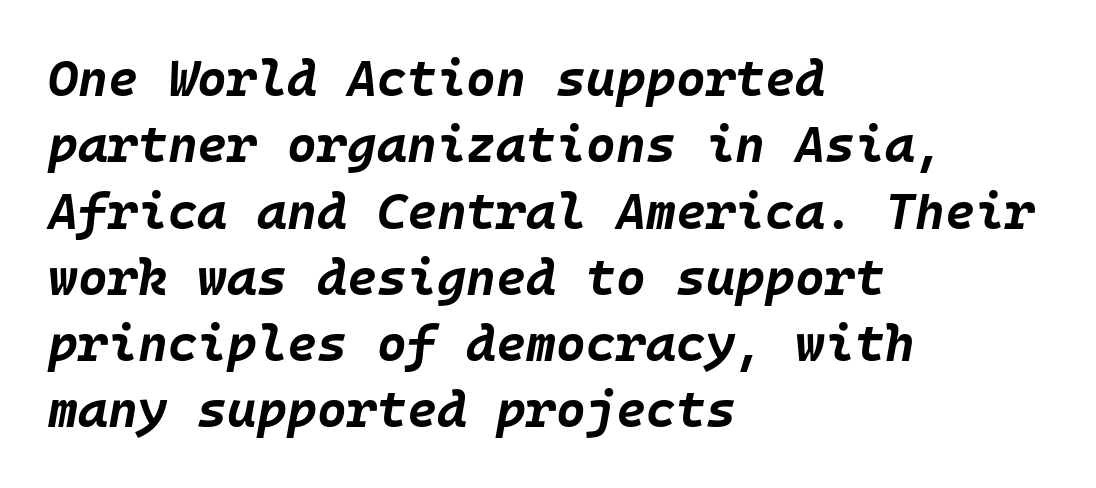
The image shows 51 px bold type, italic (leaning right); set left-aligned, normal line spacing (1.3x), normal letter spacing, not underlined; low stroke contrast and a large x-height.
